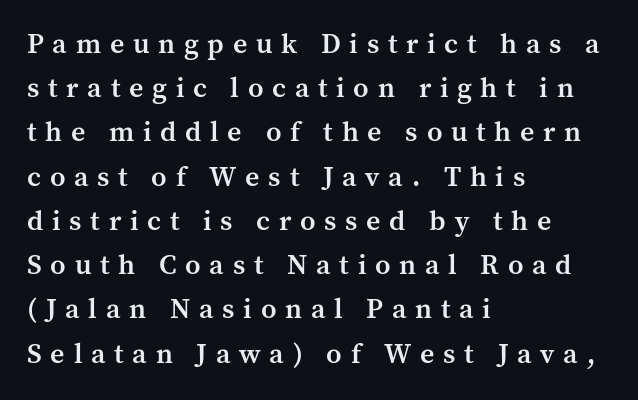
When letters stand straight like this, we call the style roman or upright. This block has exactly the height ordinary leading produces. Note the varied advance widths — an 'i' is clearly narrower than an 'm'. Compared with a centered layout, this one pins lines to the left instead.
